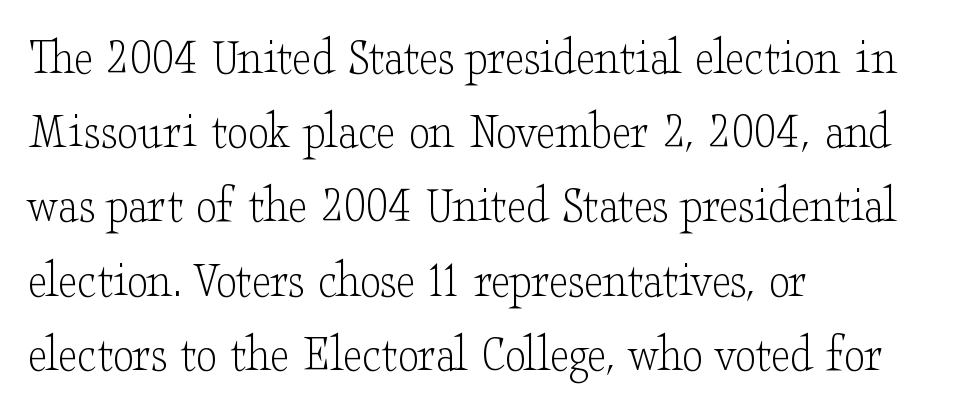
The type sits square on the baseline with zero lean. Compared with typical paragraphs, the rows here are spaced about the same. Think of a printed novel: that variable character pitch is what you see here. The weight tops out at a normal text grade.
